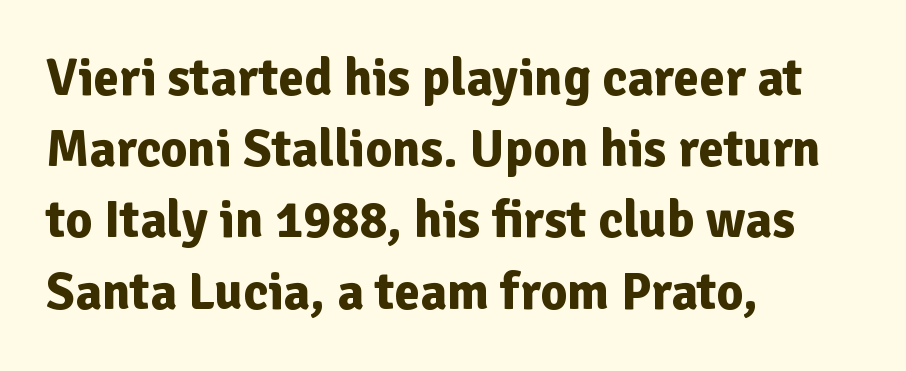
Q: Is the text bold? A: Yes.
Q: Is the text italic (slanted)? A: No, it is upright.
Q: Is the typeface a serif or a sans-serif typeface? A: Sans-serif.
Q: Is the text underlined? A: No.
Q: How is the paragraph aligned? A: Left-aligned.
Q: Is the spacing between letters normal or unusually wide? A: Normal.
Q: Is the spacing between lines tight, normal or loose? A: Normal.
Q: Width (condensed, normal, or wide)? A: Normal.
Q: Stroke contrast? A: Low.
Q: x-height? A: Medium.
Q: Monospaced? A: No.
